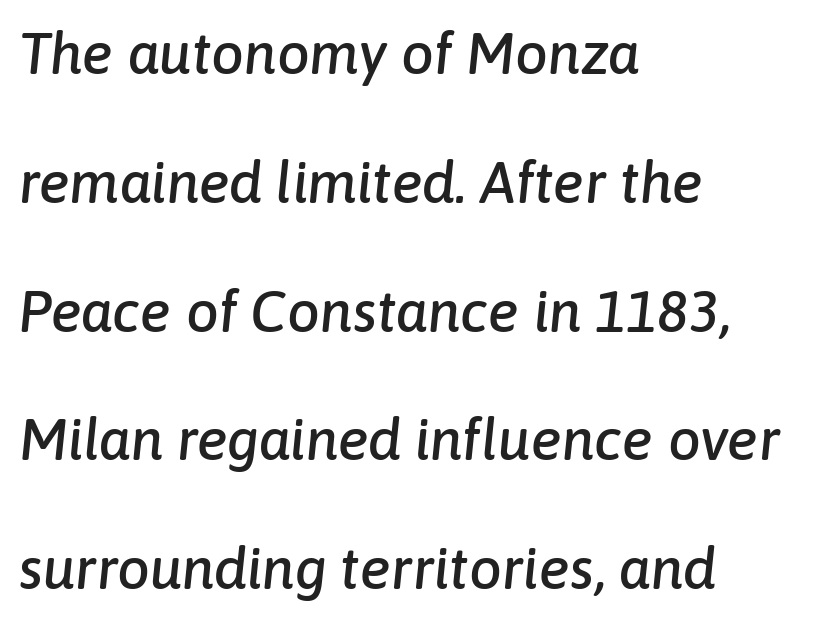
This sample has the flowing, uneven cadence of proportional lettering. Italic? Definitely — the glyphs are oblique. Interline gaps are noticeably wide in this sample. The specimen omits any rule beneath the text block's lines. Tracking value appears to be zero — textbook default spacing. Leftover space on each line is placed entirely after the last word.
